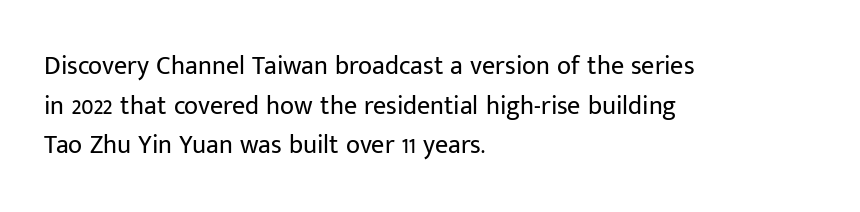
Q: Is the text bold? A: No.
Q: Is the text italic (slanted)? A: No, it is upright.
Q: Is the text underlined? A: No.
Q: How is the paragraph aligned? A: Left-aligned.
Q: Is the spacing between letters normal or unusually wide? A: Normal.
Q: Is the spacing between lines tight, normal or loose? A: Normal.
